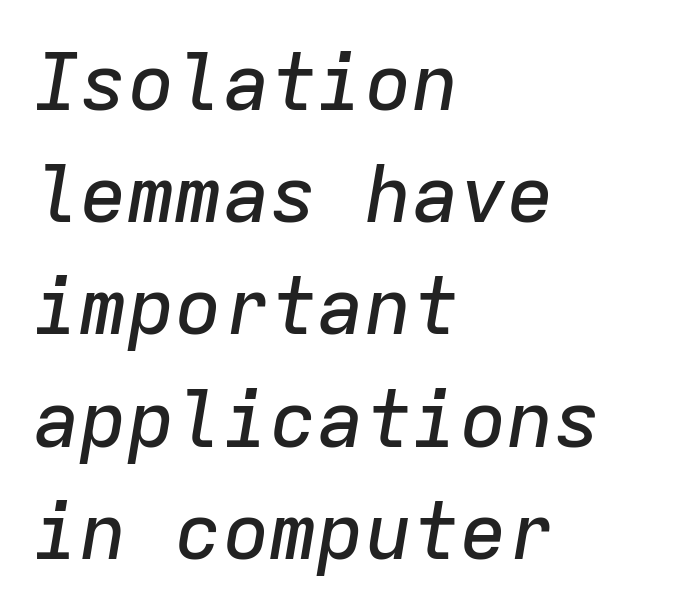
The image shows 79 px text type, italic (leaning right), monospaced; set left-aligned, normal line spacing (1.42x), normal letter spacing, not underlined; low stroke contrast and a medium x-height.
